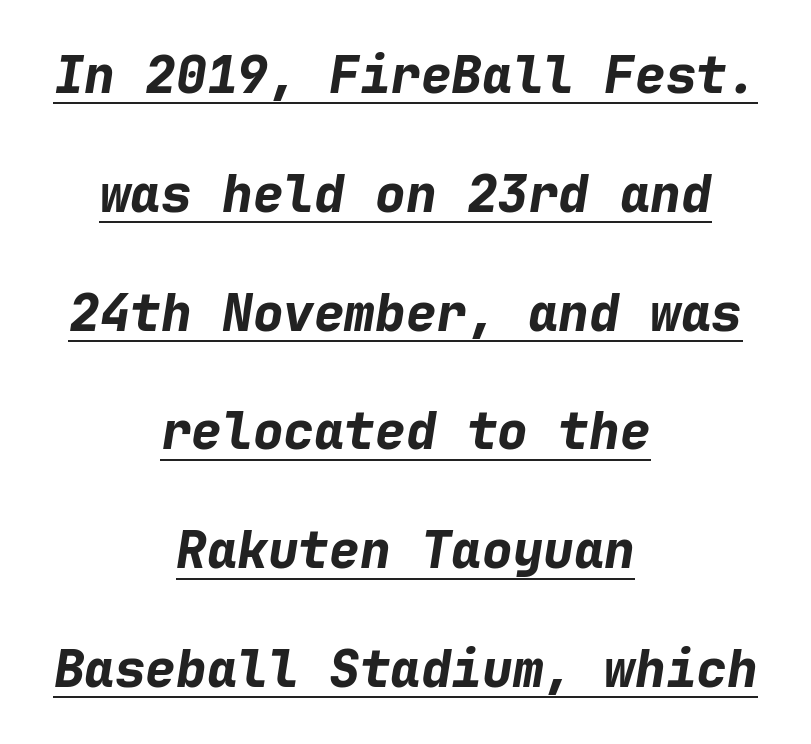
Each letter, wide or thin by design, is forced into the same width here. Spacing between characters is what you'd get straight out of the box. Regarding leading, the lines here are spaced well apart. Thick stems and heavy bowls — unmistakably bold. Neither beginnings nor endings align; midpoints do.
